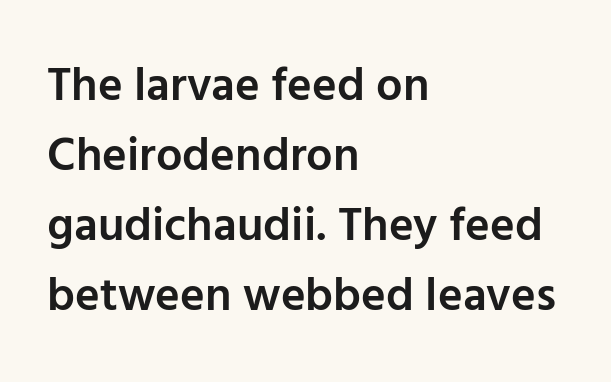
{"serif": "no", "italic": "no", "bold": "semi", "weight": "semibold", "width": "normal", "stroke_contrast": "low", "x_height": "medium", "monospaced": "no", "underline": "no", "align": "left", "line_spacing": "normal", "line_spacing_ratio": 1.49, "letter_spacing": "normal", "letter_spacing_em": 0.0, "glyph_px": 47}
